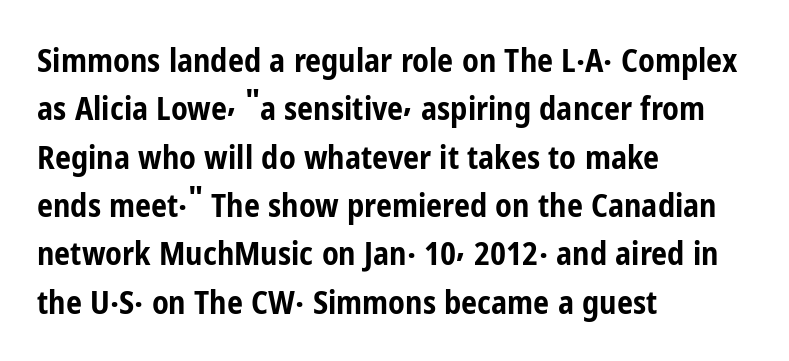
The image shows 32 px bold, condensed sans-serif type, upright; set left-aligned, normal line spacing (1.51x), normal letter spacing, not underlined; low stroke contrast and a medium x-height.
